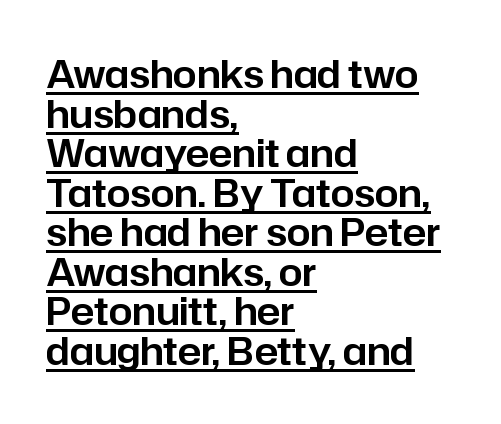
The image shows 38 px sans-serif type, upright; set left-aligned, tight line spacing (1.04x), normal letter spacing, underlined; low stroke contrast and a medium x-height.
